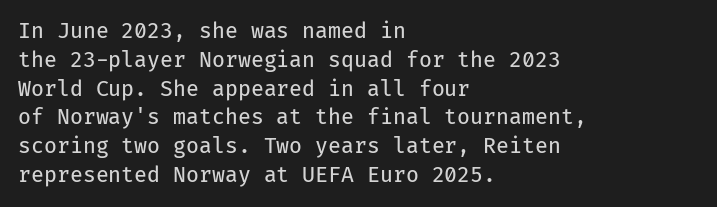
{"italic": "no", "bold": "no", "underline": "no", "align": "left", "line_spacing": "normal", "line_spacing_ratio": 1.37, "letter_spacing": "normal", "letter_spacing_em": 0.0, "glyph_px": 21}
